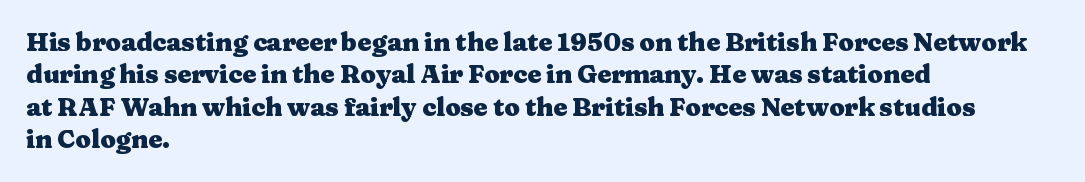
Q: Is the text bold? A: Yes.
Q: Is the text italic (slanted)? A: No, it is upright.
Q: Is the text underlined? A: No.
Q: How is the paragraph aligned? A: Left-aligned.
Q: Is the spacing between letters normal or unusually wide? A: Normal.
Q: Is the spacing between lines tight, normal or loose? A: Normal.
